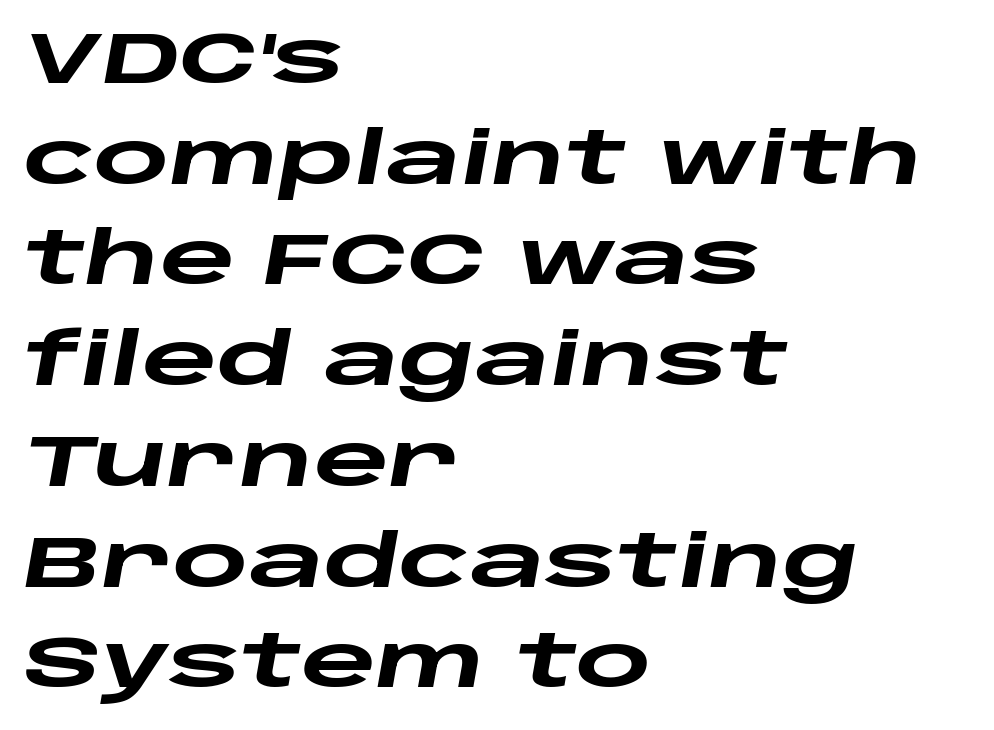
Q: Is the text bold? A: Yes.
Q: Is the text italic (slanted)? A: Yes, it leans right by about 10 degrees.
Q: Is the text underlined? A: No.
Q: How is the paragraph aligned? A: Left-aligned.
Q: Is the spacing between letters normal or unusually wide? A: Normal.
Q: Is the spacing between lines tight, normal or loose? A: Normal.
Q: Width (condensed, normal, or wide)? A: Wide.
Q: Stroke contrast? A: Low.
Q: x-height? A: Large.
Q: Monospaced? A: No.
